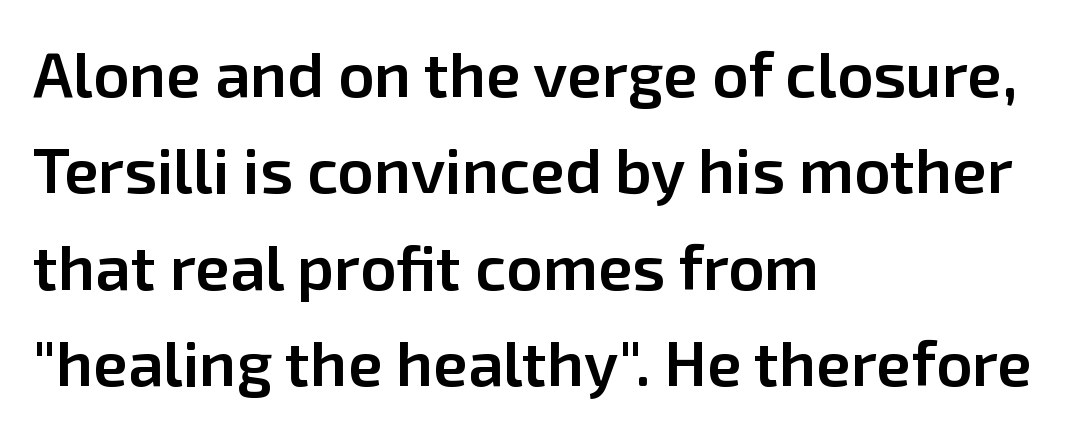
Serifs: no, the terminals of the letterforms are clean. Do the characters align in a grid? No, the font is proportional. If you drew a ruler down the left edge, every line would touch it. The line-height multiplier appears to be the usual default.
